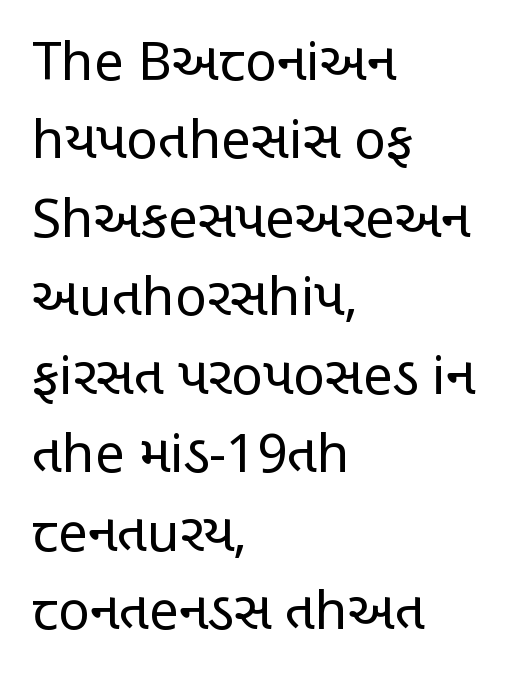
The image shows 53 px regular-weight, condensed sans-serif type, upright; set left-aligned, normal line spacing (1.48x), normal letter spacing, not underlined; low stroke contrast and a large x-height.
